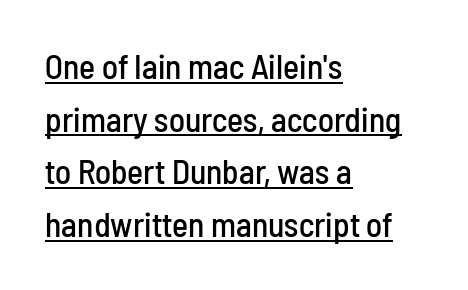
{"serif": "no", "italic": "no", "width": "condensed", "stroke_contrast": "low", "x_height": "medium", "monospaced": "no", "underline": "yes", "align": "left", "line_spacing": "normal", "line_spacing_ratio": 1.55, "letter_spacing": "normal", "letter_spacing_em": 0.0, "glyph_px": 34}
